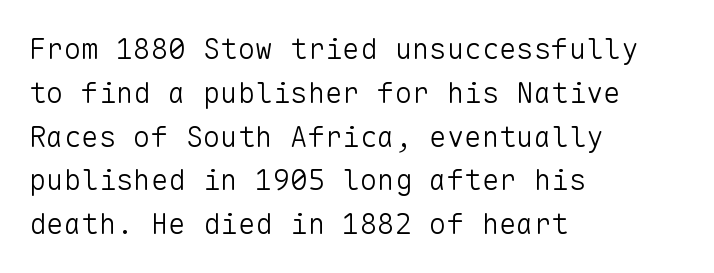
Each letter's strokes conclude bluntly, with no projecting serifs. A typesetter would mark this as roman, not italic. The horizontal fit of the characters is conventional and even. The gap between lines stays unmarked. Each letter, wide or thin by design, is forced into the same width here.
